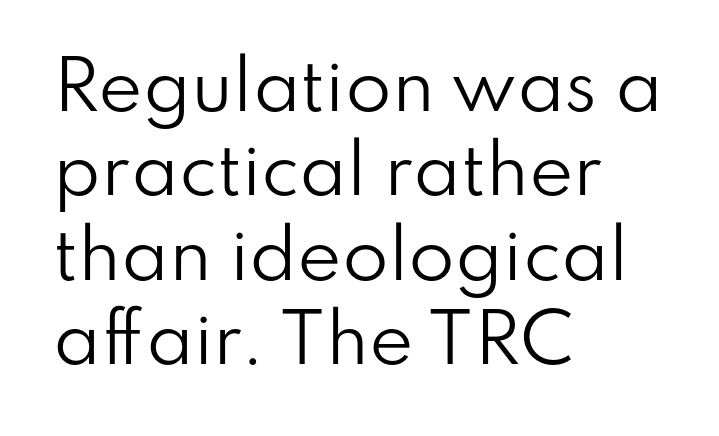
Q: Is the text bold? A: No.
Q: Is the text italic (slanted)? A: No, it is upright.
Q: Is the typeface a serif or a sans-serif typeface? A: Sans-serif.
Q: Is the text underlined? A: No.
Q: How is the paragraph aligned? A: Left-aligned.
Q: Is the spacing between letters normal or unusually wide? A: Normal.
Q: Is the spacing between lines tight, normal or loose? A: Normal.
Q: Width (condensed, normal, or wide)? A: Normal.
Q: Stroke contrast? A: Low.
Q: x-height? A: Small.
Q: Monospaced? A: No.
